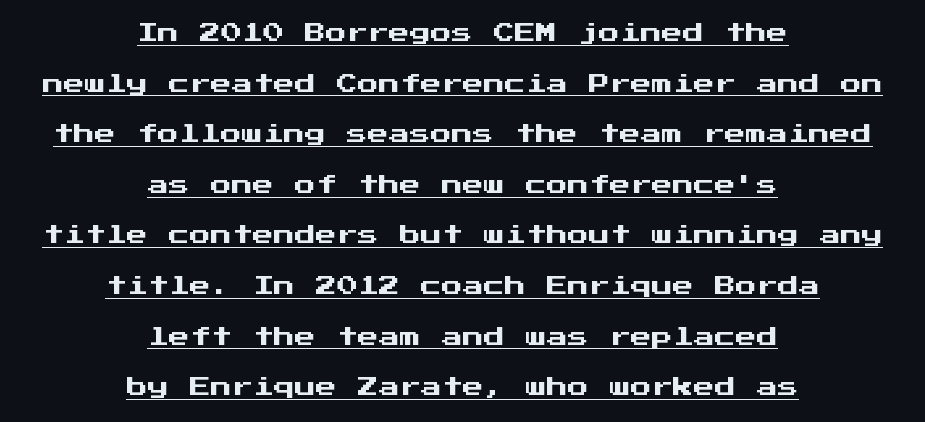
Descenders here cross a horizontal rule under the line. In terms of letterspacing, this is plain default setting. Horizontal bands of white between lines are thick stripes. In CSS terms this would be text-align: center.
